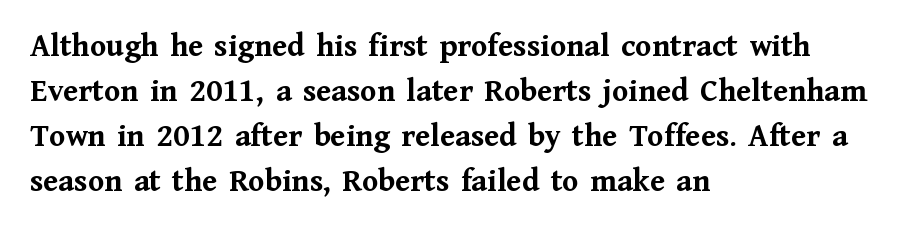
The image shows 33 px semibold serif type, upright; set left-aligned, normal line spacing (1.36x), normal letter spacing, not underlined; medium stroke contrast and a medium x-height.
